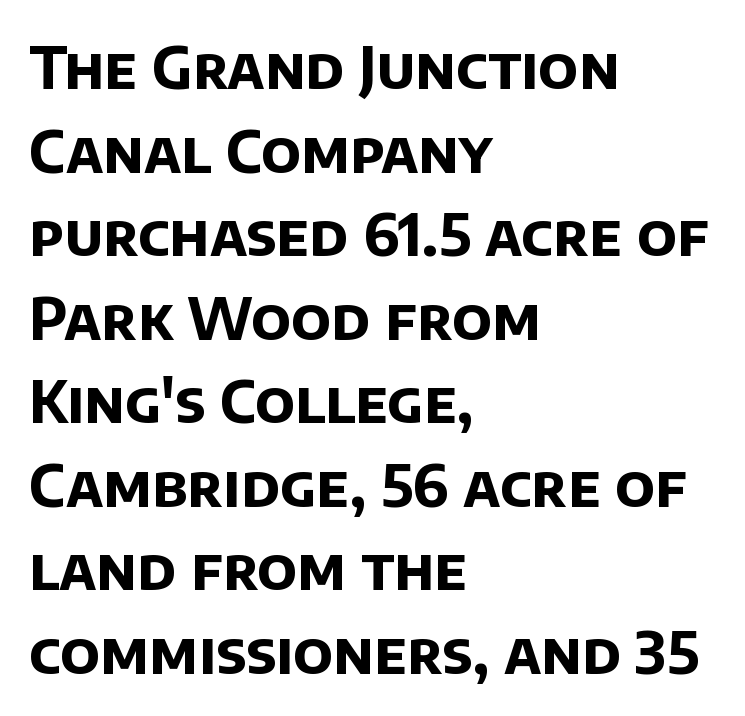
Q: Is the text bold? A: Yes.
Q: Is the typeface a serif or a sans-serif typeface? A: Sans-serif.
Q: Is the text underlined? A: No.
Q: How is the paragraph aligned? A: Left-aligned.
Q: Is the spacing between letters normal or unusually wide? A: Normal.
Q: Is the spacing between lines tight, normal or loose? A: Normal.
Q: Width (condensed, normal, or wide)? A: Normal.
Q: Stroke contrast? A: Low.
Q: x-height? A: Large.
Q: Monospaced? A: No.
